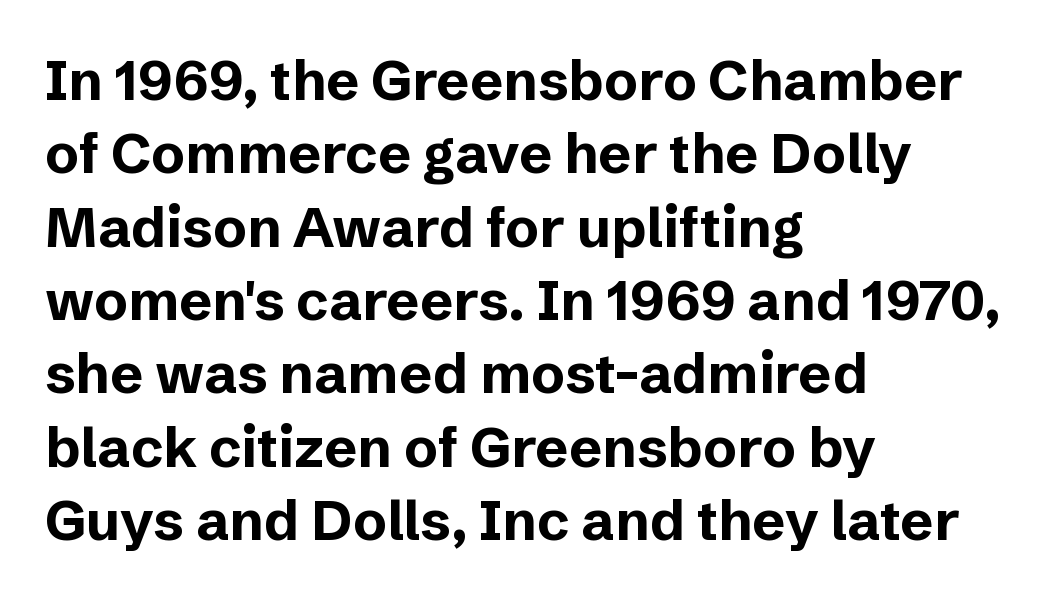
{"serif": "no", "italic": "no", "bold": "yes", "weight": "bold", "width": "normal", "stroke_contrast": "low", "x_height": "medium", "monospaced": "no", "underline": "no", "align": "left", "line_spacing": "normal", "line_spacing_ratio": 1.31, "letter_spacing": "normal", "letter_spacing_em": 0.0, "glyph_px": 56}
